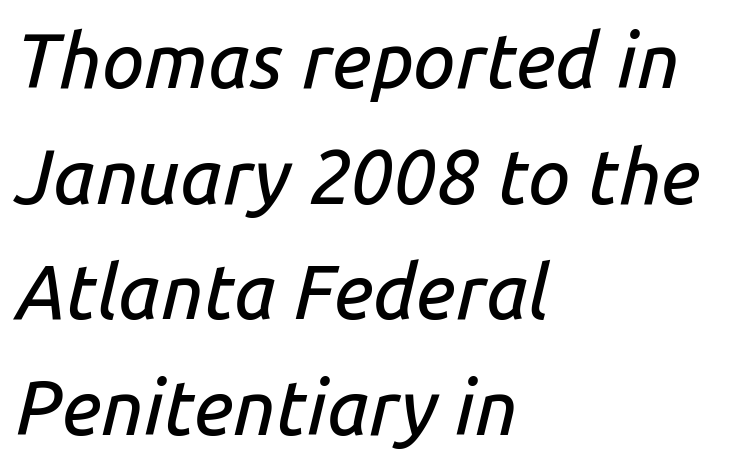
The image shows 76 px text type, italic (leaning right); set left-aligned, normal line spacing (1.52x), normal letter spacing, not underlined; low stroke contrast and a medium x-height.
